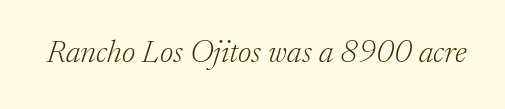
{"serif": "yes", "italic": "yes", "lean": "right", "slant_degrees": 17, "bold": "no", "weight": "light", "width": "normal", "stroke_contrast": "low", "x_height": "medium", "monospaced": "no", "underline": "no", "letter_spacing": "normal", "letter_spacing_em": 0.0, "glyph_px": 32}
